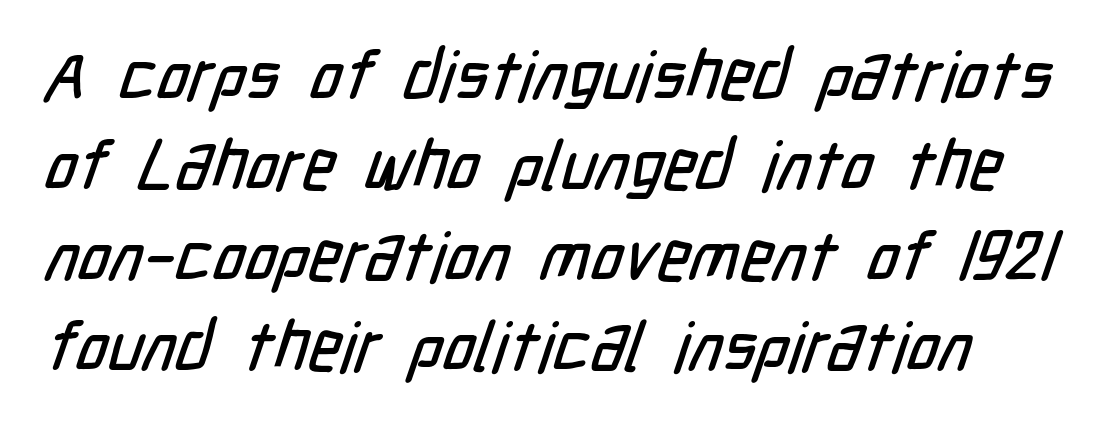
Q: Is the typeface a serif or a sans-serif typeface? A: Sans-serif.
Q: Is the text underlined? A: No.
Q: Is the spacing between letters normal or unusually wide? A: Normal.
Q: Is the spacing between lines tight, normal or loose? A: Normal.
Q: Width (condensed, normal, or wide)? A: Condensed.
Q: Stroke contrast? A: Low.
Q: x-height? A: Medium.
Q: Monospaced? A: No.
